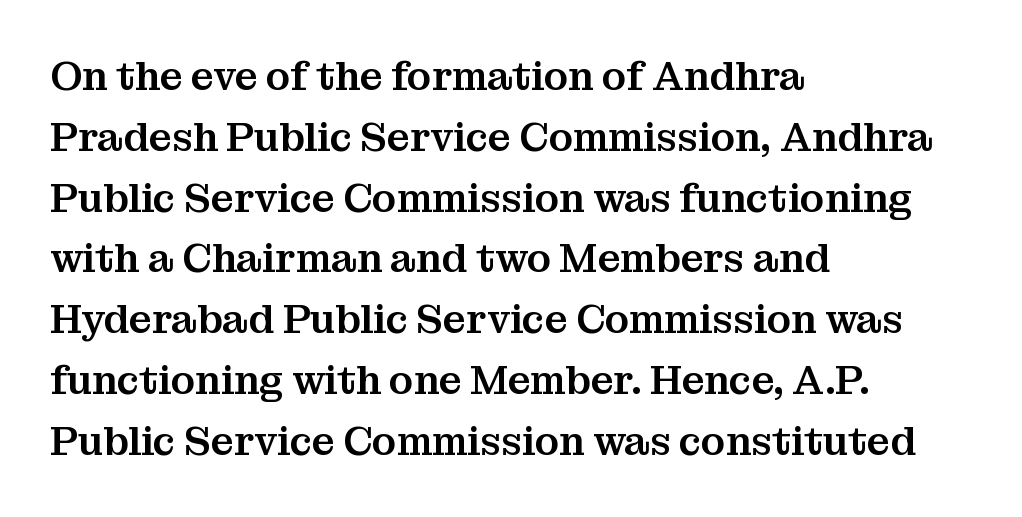
{"serif": "yes", "italic": "no", "width": "normal", "stroke_contrast": "medium", "x_height": "medium", "monospaced": "no", "underline": "no", "align": "left", "line_spacing": "normal", "line_spacing_ratio": 1.52, "letter_spacing": "normal", "letter_spacing_em": 0.0, "glyph_px": 40}
